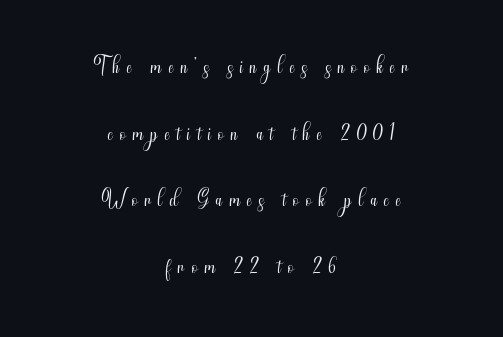
{"serif": "no", "bold": "no", "weight": "light", "width": "condensed", "stroke_contrast": "medium", "x_height": "small", "monospaced": "no", "underline": "no", "align": "center", "line_spacing": "loose", "line_spacing_ratio": 2.08, "letter_spacing": "wide", "letter_spacing_em": 0.22, "glyph_px": 32}
